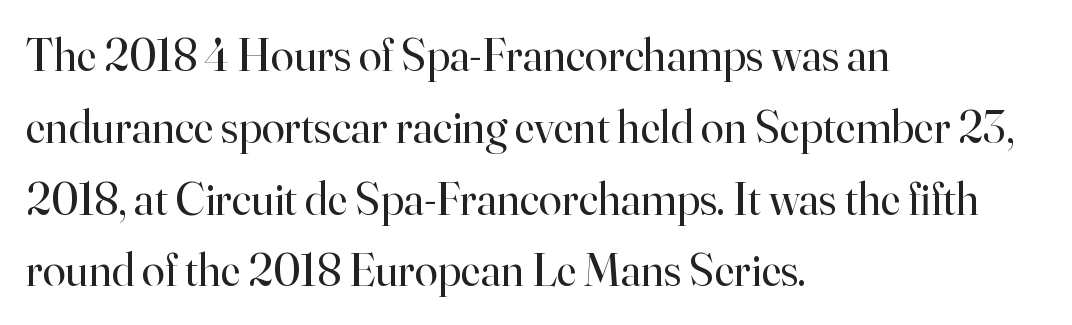
{"serif": "yes", "italic": "no", "bold": "no", "weight": "regular", "width": "normal", "stroke_contrast": "high", "x_height": "small", "monospaced": "no", "underline": "no", "align": "left", "line_spacing": "normal", "line_spacing_ratio": 1.56, "letter_spacing": "normal", "letter_spacing_em": 0.0, "glyph_px": 46}
